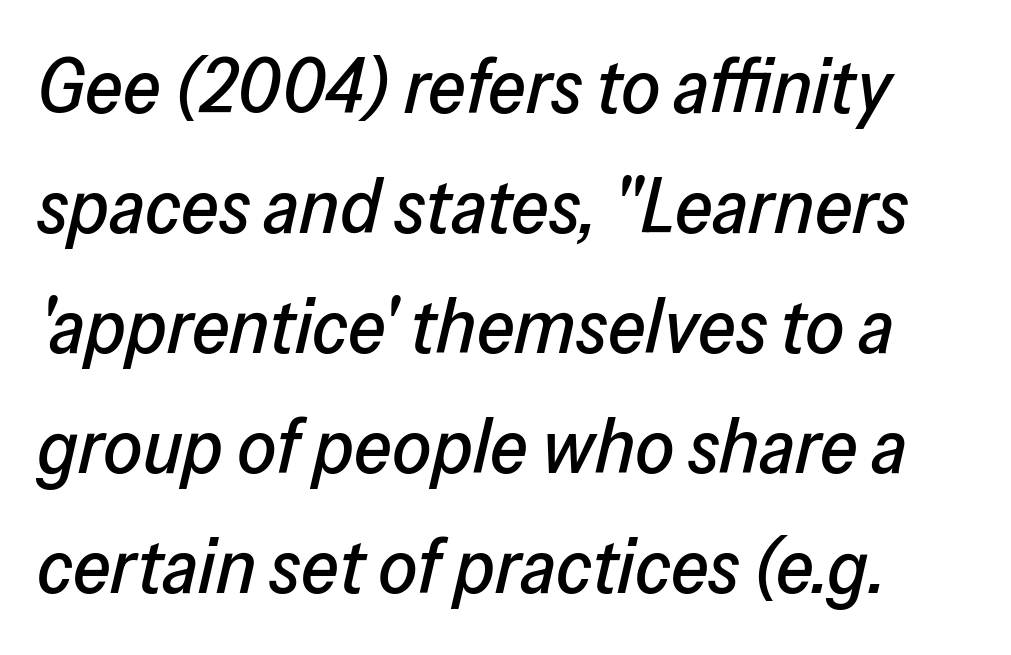
Q: Is the text italic (slanted)? A: Yes, it leans right by about 13 degrees.
Q: Is the text underlined? A: No.
Q: Is the spacing between letters normal or unusually wide? A: Normal.
Q: Is the spacing between lines tight, normal or loose? A: Normal.
Q: Width (condensed, normal, or wide)? A: Normal.
Q: Stroke contrast? A: Low.
Q: x-height? A: Medium.
Q: Monospaced? A: No.
